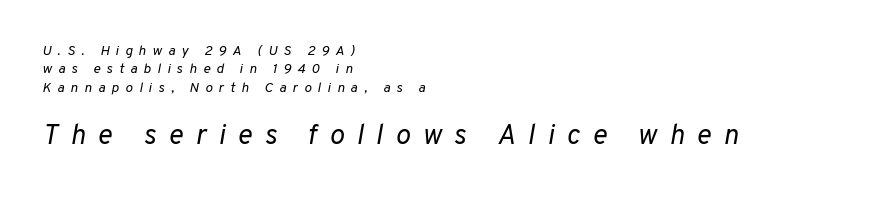
Q: Is the text bold? A: No.
Q: Is the text italic (slanted)? A: Yes, it leans right by about 10 degrees.
Q: Is the text underlined? A: No.
Q: How is the paragraph aligned? A: Left-aligned.
Q: Is the spacing between letters normal or unusually wide? A: Unusually wide.
Q: Is the spacing between lines tight, normal or loose? A: Normal.
Q: Which block of text is set in a larger size, the first (top) or the second (bottom)? A: The second (bottom) one.
Q: Width (condensed, normal, or wide)? A: Normal.
Q: Stroke contrast? A: Low.
Q: x-height? A: Medium.
Q: Monospaced? A: No.
